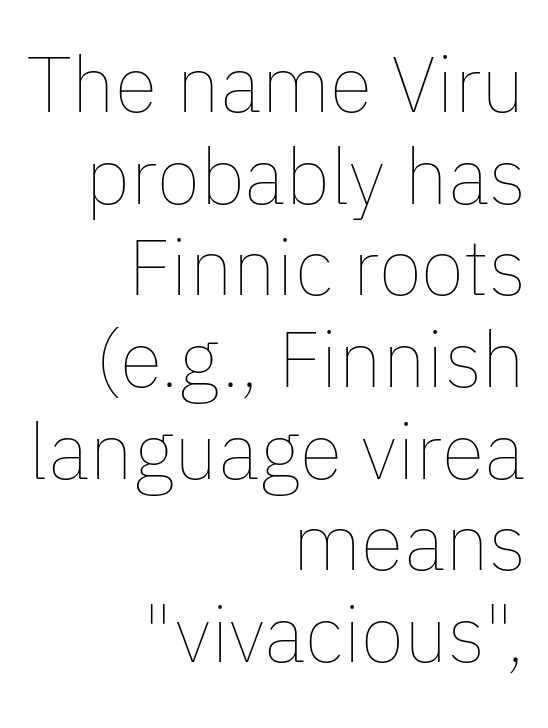
The image shows 79 px thin type, upright; set right-aligned, line spacing 1.16x, normal letter spacing, not underlined; low stroke contrast and a medium x-height.
